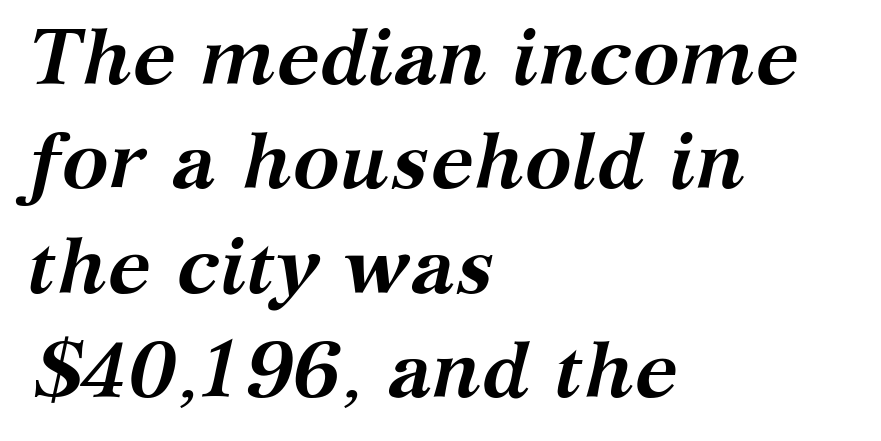
The image shows 79 px semibold serif type, italic (leaning right); set left-aligned, normal line spacing (1.32x), normal letter spacing, not underlined; medium stroke contrast and a medium x-height.
